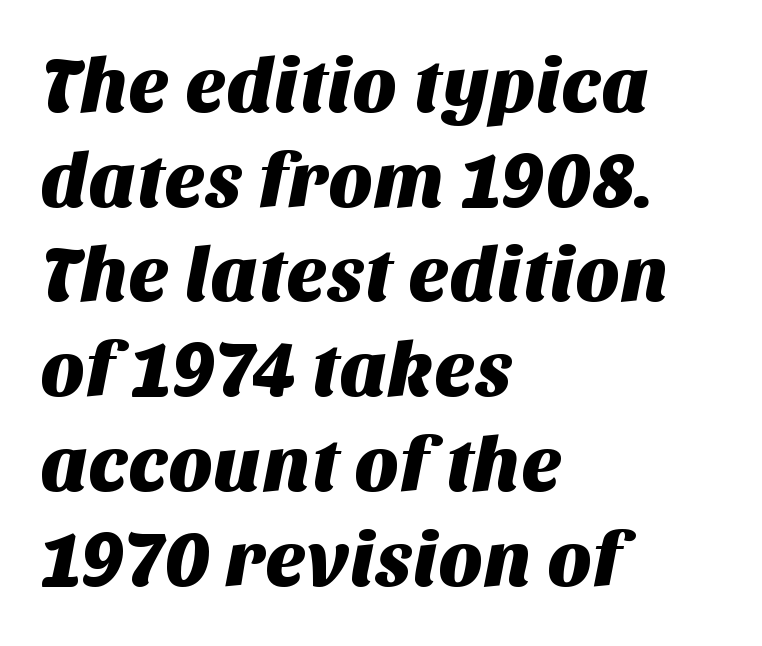
The designer went with a sans here, leaving each stem footless. You could not count columns in this text — the font is proportionally spaced. Spacing between characters is what you'd get straight out of the box. The words here are not underlined. Reading down the block, your eye returns to a fixed left position each line.
